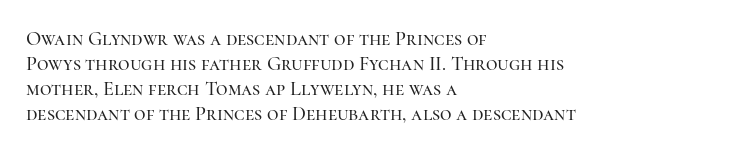
The image shows 20 px text type, upright; set left-aligned, normal line spacing (1.25x), normal letter spacing, not underlined.
